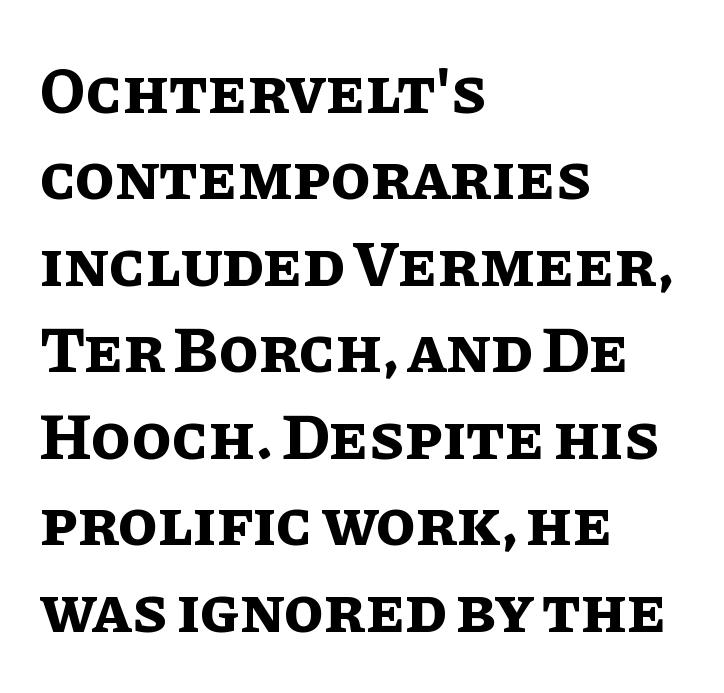
The image shows 65 px bold type, upright; set left-aligned, normal line spacing (1.33x), normal letter spacing, not underlined; low stroke contrast and a large x-height.
